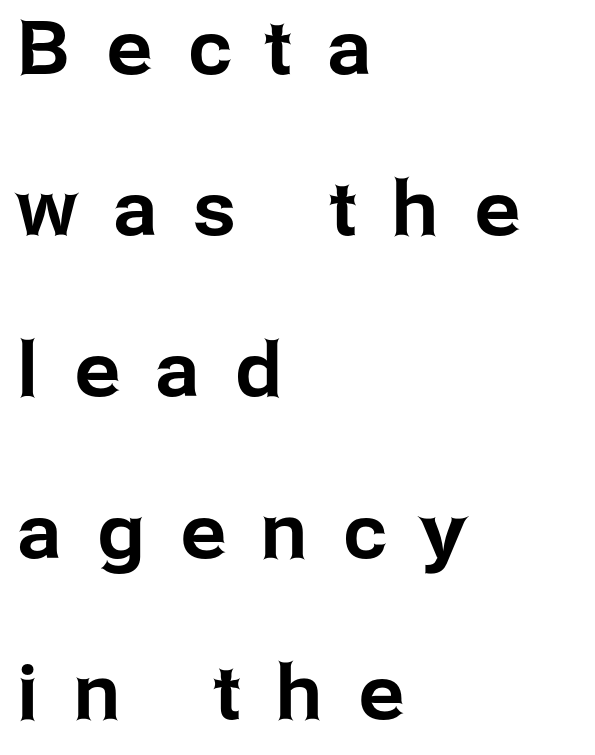
What's the leading like? Stretched, with rows far apart. A typesetter would label this face a sans. The words here are not underlined. Tracking value appears strongly positive — letters spread wide. The paragraph has a hard left edge and a soft right edge. It's the straight-up-and-down kind of type.
